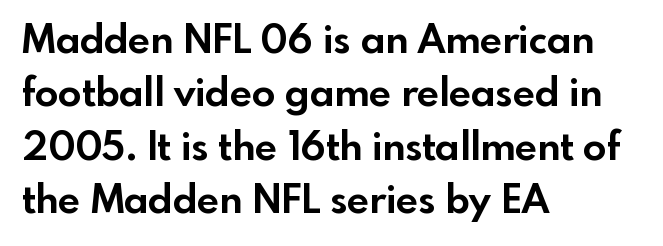
Each glyph is drawn with heavy, bold strokes. Tracking here is standard; glyphs follow each other at the usual distance. Is there any slant? The stems are plumb. These lines are rendered in a variable-pitch font. Plain, unruled lines of type.
